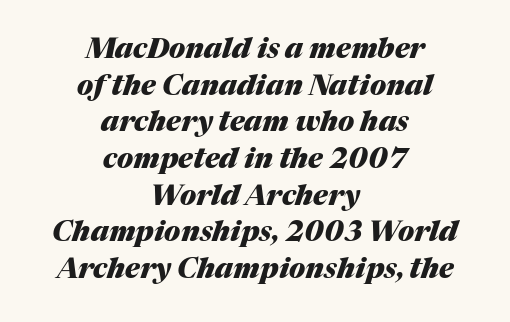
Q: Is the text bold? A: Yes.
Q: Is the text italic (slanted)? A: Yes, it leans right by about 17 degrees.
Q: Is the text underlined? A: No.
Q: How is the paragraph aligned? A: Centered.
Q: Is the spacing between letters normal or unusually wide? A: Normal.
Q: Is the spacing between lines tight, normal or loose? A: Normal.
Q: Width (condensed, normal, or wide)? A: Normal.
Q: Stroke contrast? A: Medium.
Q: x-height? A: Medium.
Q: Monospaced? A: No.
